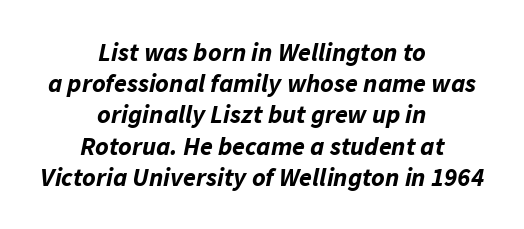
{"italic": "yes", "lean": "right", "slant_degrees": 11, "bold": "yes", "underline": "no", "align": "center", "line_spacing_ratio": 1.2, "letter_spacing": "normal", "letter_spacing_em": 0.0, "glyph_px": 26}
